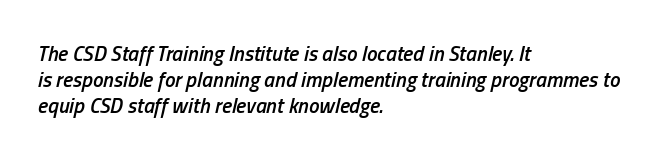
The image shows 21 px text type, italic (leaning right); set left-aligned, line spacing 1.24x, normal letter spacing, not underlined.
